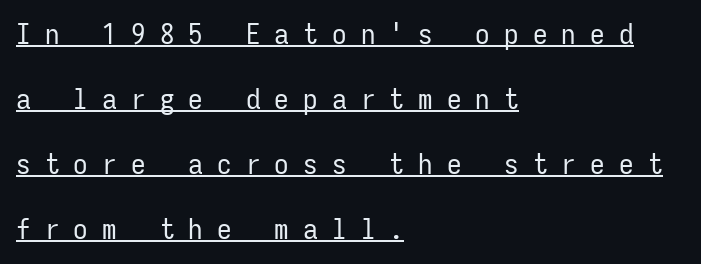
Spacing between characters has been opened up far beyond the box default. Upright lettering throughout. This is not heavy type; no bold has been used. The lettering is marked with a stroke running underneath it. This rendering employs a face without finishing strokes, i.e., a sans-serif.
